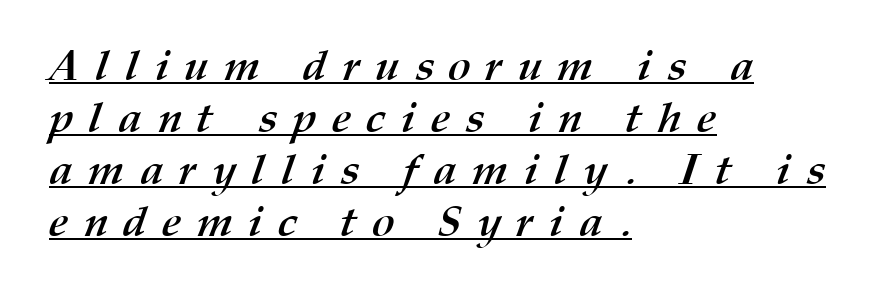
A typesetter would call this heavily tracked-out type. Alignment: flush left. Think of a printed novel: that variable character pitch is what you see here. Its strokes are broad and dark, the hallmark of bold type. Like a heading marked for emphasis, these lines bear an underscore.
